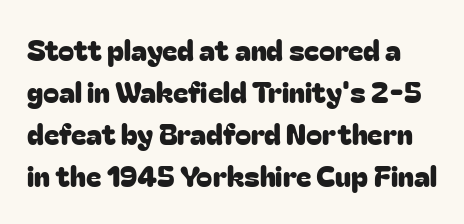
Q: Is the text italic (slanted)? A: No, it is upright.
Q: Is the typeface a serif or a sans-serif typeface? A: Sans-serif.
Q: Is the text underlined? A: No.
Q: Is the spacing between letters normal or unusually wide? A: Normal.
Q: Is the spacing between lines tight, normal or loose? A: Normal.
Q: Width (condensed, normal, or wide)? A: Normal.
Q: Stroke contrast? A: Low.
Q: x-height? A: Medium.
Q: Monospaced? A: No.
